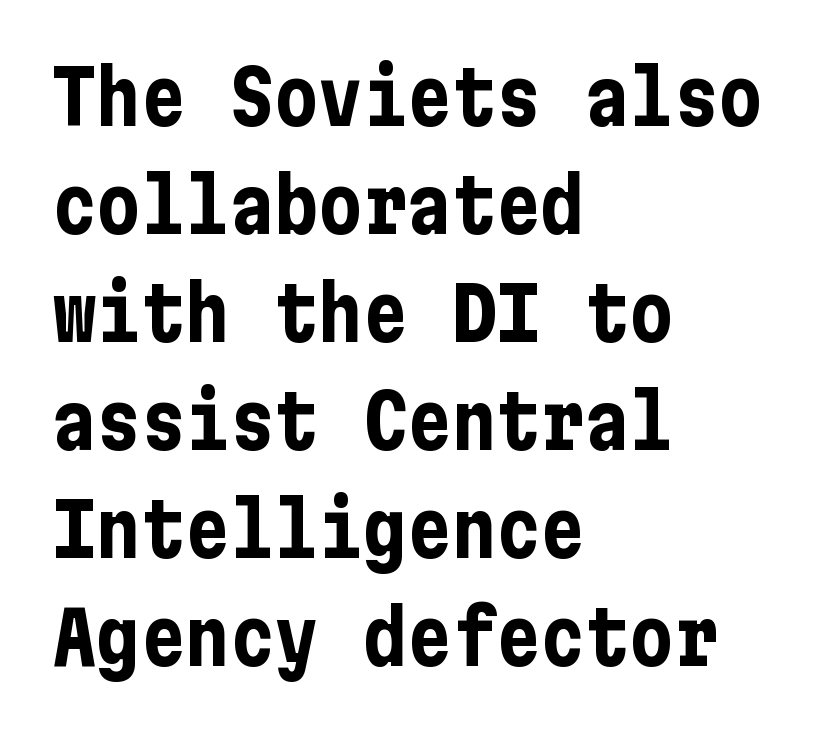
{"serif": "no", "italic": "no", "bold": "yes", "weight": "bold", "width": "condensed", "stroke_contrast": "low", "x_height": "medium", "underline": "no", "align": "left", "line_spacing": "normal", "line_spacing_ratio": 1.46, "letter_spacing": "normal", "letter_spacing_em": 0.0, "glyph_px": 74}
